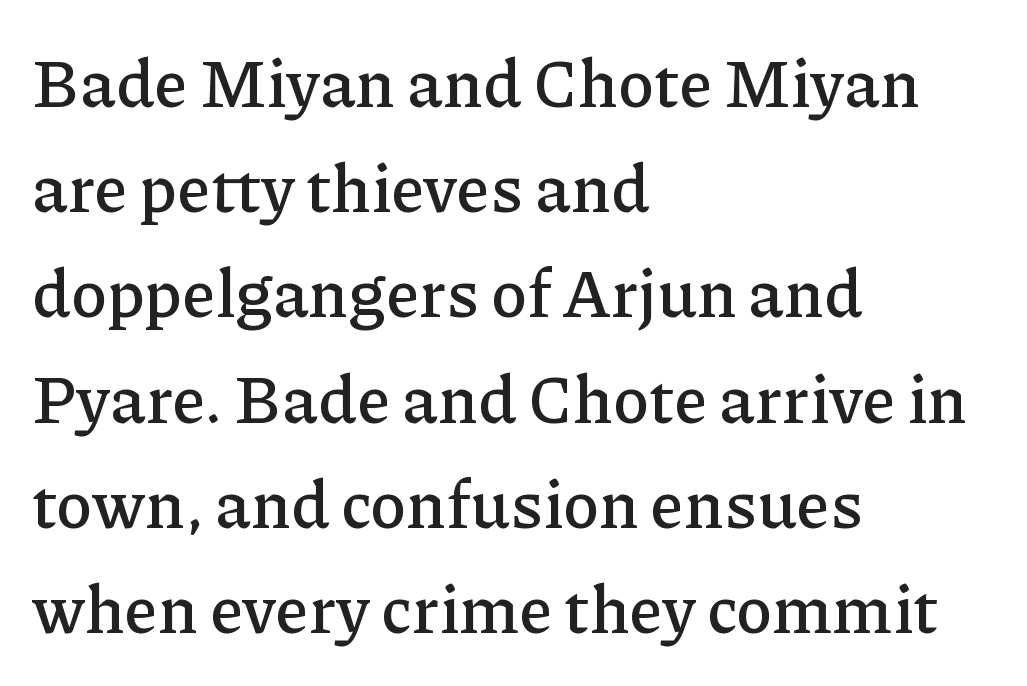
Q: Is the text italic (slanted)? A: No, it is upright.
Q: Is the typeface a serif or a sans-serif typeface? A: Serif.
Q: Is the text underlined? A: No.
Q: How is the paragraph aligned? A: Left-aligned.
Q: Is the spacing between letters normal or unusually wide? A: Normal.
Q: Is the spacing between lines tight, normal or loose? A: Normal.
Q: Width (condensed, normal, or wide)? A: Normal.
Q: Stroke contrast? A: Low.
Q: x-height? A: Medium.
Q: Monospaced? A: No.
